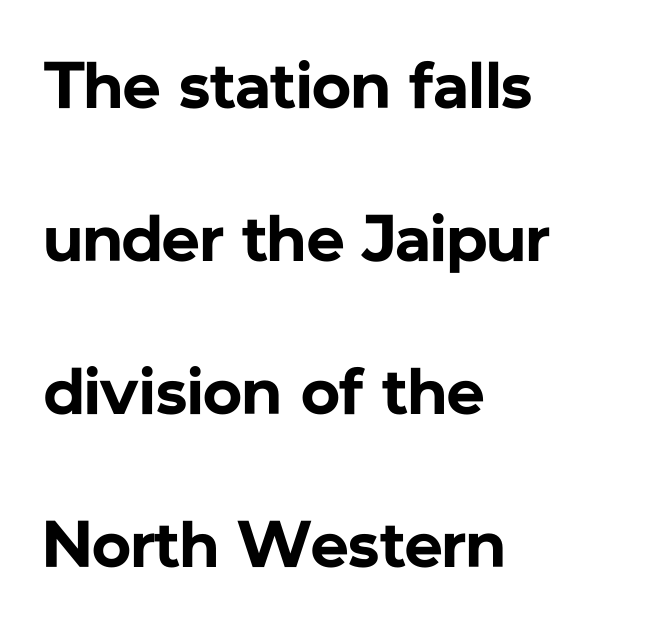
{"serif": "no", "italic": "no", "bold": "yes", "weight": "bold", "width": "normal", "stroke_contrast": "low", "x_height": "medium", "monospaced": "no", "underline": "no", "align": "left", "line_spacing": "loose", "line_spacing_ratio": 2.32, "letter_spacing": "normal", "letter_spacing_em": 0.0, "glyph_px": 66}
